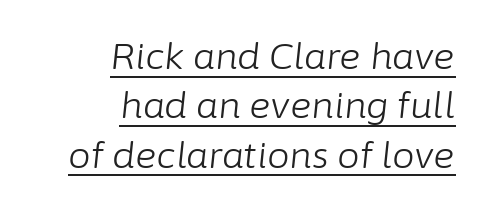
The image shows 36 px light type, italic (leaning right); set right-aligned, normal line spacing (1.37x), normal letter spacing, underlined; low stroke contrast and a medium x-height.
